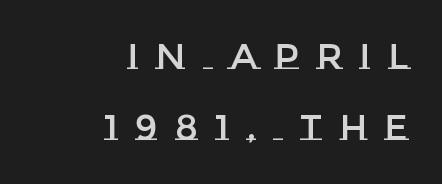
Q: Is the text italic (slanted)? A: No, it is upright.
Q: Is the text underlined? A: No.
Q: How is the paragraph aligned? A: Right-aligned.
Q: Is the spacing between letters normal or unusually wide? A: Unusually wide.
Q: Is the spacing between lines tight, normal or loose? A: Loose.
Q: Width (condensed, normal, or wide)? A: Normal.
Q: Stroke contrast? A: Low.
Q: x-height? A: Large.
Q: Monospaced? A: No.
